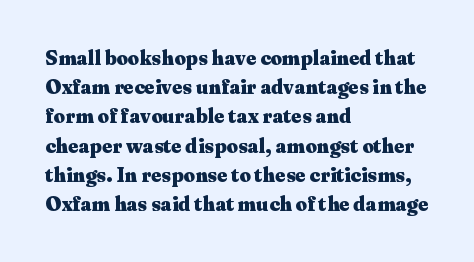
{"italic": "no", "bold": "yes", "underline": "no", "align": "left", "line_spacing": "normal", "line_spacing_ratio": 1.46, "letter_spacing": "normal", "letter_spacing_em": 0.0, "glyph_px": 20}
